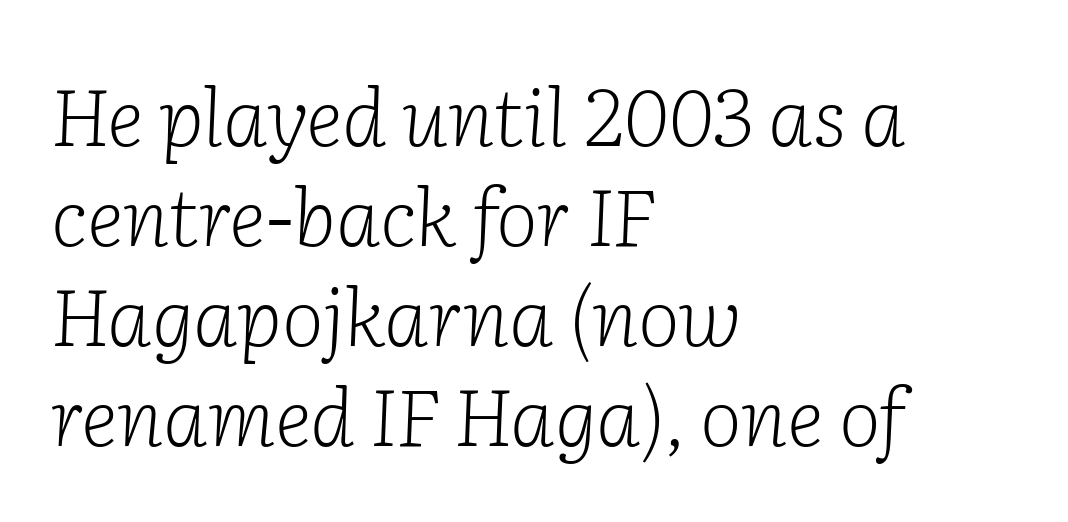
Q: Is the text bold? A: No.
Q: Is the text italic (slanted)? A: Yes, it leans right by about 2 degrees.
Q: Is the typeface a serif or a sans-serif typeface? A: Serif.
Q: Is the text underlined? A: No.
Q: How is the paragraph aligned? A: Left-aligned.
Q: Is the spacing between letters normal or unusually wide? A: Normal.
Q: Is the spacing between lines tight, normal or loose? A: Normal.
Q: Width (condensed, normal, or wide)? A: Normal.
Q: Stroke contrast? A: Low.
Q: x-height? A: Medium.
Q: Monospaced? A: No.
